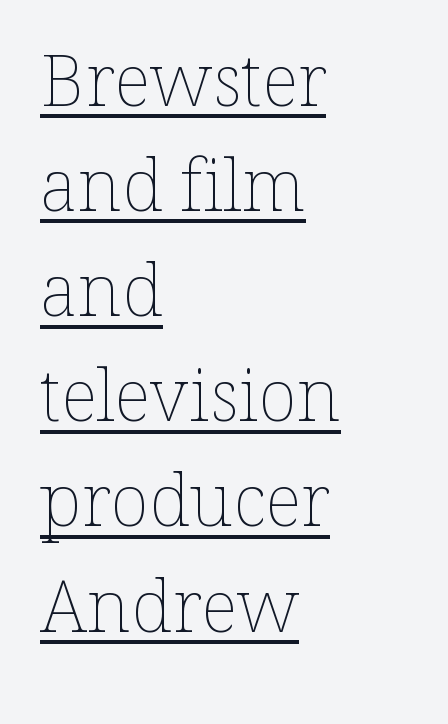
{"italic": "no", "bold": "no", "weight": "thin", "width": "normal", "stroke_contrast": "low", "x_height": "medium", "monospaced": "no", "underline": "yes", "align": "left", "line_spacing": "normal", "line_spacing_ratio": 1.46, "letter_spacing": "normal", "letter_spacing_em": 0.0, "glyph_px": 72}
